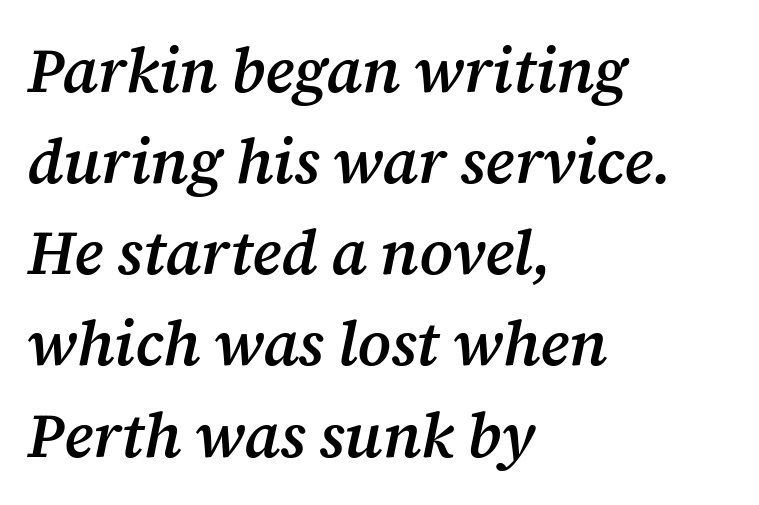
{"serif": "yes", "italic": "yes", "lean": "right", "slant_degrees": 12, "bold": "semi", "weight": "semibold", "width": "normal", "stroke_contrast": "medium", "x_height": "medium", "monospaced": "no", "underline": "no", "align": "left", "line_spacing": "normal", "line_spacing_ratio": 1.47, "letter_spacing": "normal", "letter_spacing_em": 0.0, "glyph_px": 62}
